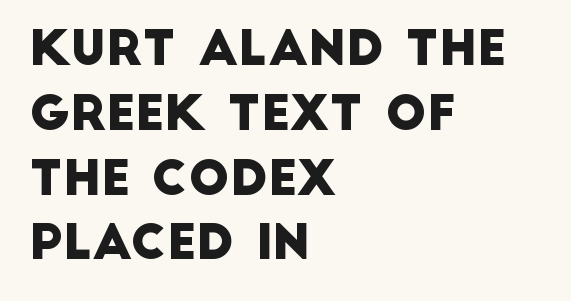
Honestly, there is no underline to notice here at all. Letterform terminals end flat and unadorned throughout the passage. In terms of leading, this rendering sits right in the middle. The text block is weighted toward the left margin, trailing off unevenly rightward. What stands out about the letter spacing? Nothing — it is the standard amount. Looks like regular typesetting: each glyph gets only the width it needs.
